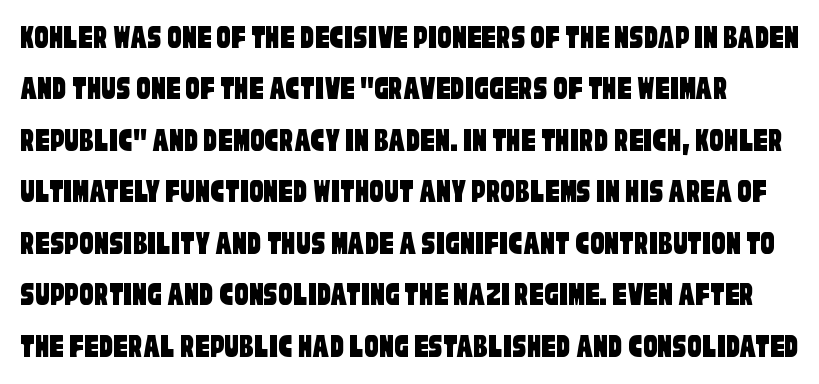
Proportional: the letters do not fall into vertical columns. Compared with typical body copy, the letter spacing here is the same. The characters display no serif detailing; their extremities are plain. This rendering features lettering with no underline. Leading: standard.
